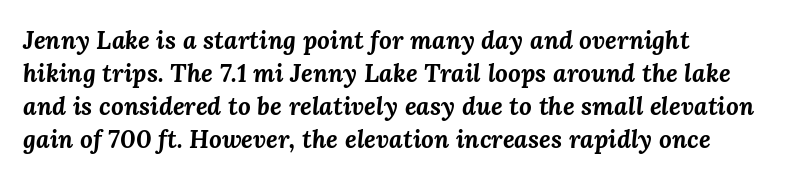
Evenly set lines give the paragraph a standard silhouette. Characters follow at the spacing the type designer built in. This sample uses an oblique cut, with every glyph tilted off the vertical. You'd pick this weight for a headline — it's a proper bold. The compositor pushed each line to the left boundary. Descenders are the only things crossing below the line.
